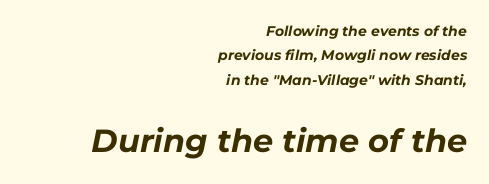
Q: Is the text bold? A: Yes.
Q: Is the text italic (slanted)? A: Yes, it leans right by about 11 degrees.
Q: Is the text underlined? A: No.
Q: How is the paragraph aligned? A: Right-aligned.
Q: Is the spacing between letters normal or unusually wide? A: Normal.
Q: Which block of text is set in a larger size, the first (top) or the second (bottom)? A: The second (bottom) one.
Q: Width (condensed, normal, or wide)? A: Normal.
Q: Stroke contrast? A: Low.
Q: x-height? A: Medium.
Q: Monospaced? A: No.
